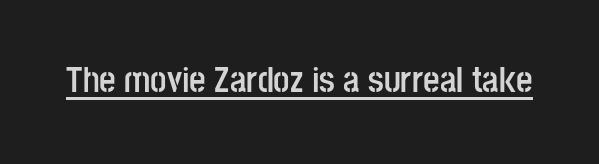
Q: Is the text bold? A: Yes.
Q: Is the text italic (slanted)? A: No, it is upright.
Q: Is the typeface a serif or a sans-serif typeface? A: Sans-serif.
Q: Is the text underlined? A: Yes.
Q: Is the spacing between letters normal or unusually wide? A: Normal.
Q: Width (condensed, normal, or wide)? A: Condensed.
Q: Stroke contrast? A: Low.
Q: x-height? A: Large.
Q: Monospaced? A: No.
